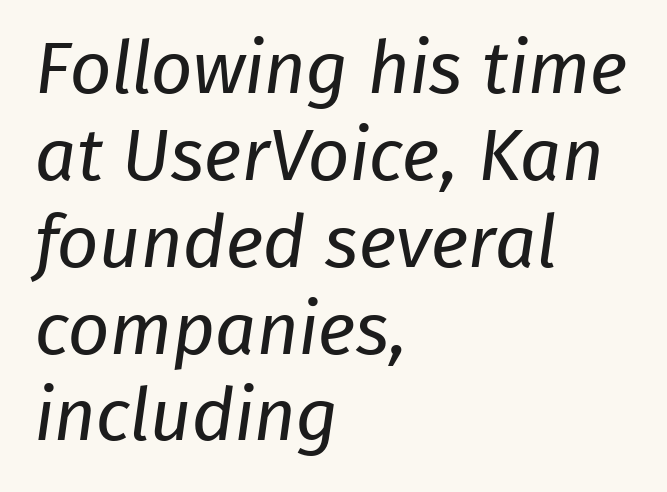
Q: Is the text bold? A: No.
Q: Is the typeface a serif or a sans-serif typeface? A: Sans-serif.
Q: Is the text underlined? A: No.
Q: How is the paragraph aligned? A: Left-aligned.
Q: Is the spacing between letters normal or unusually wide? A: Normal.
Q: Width (condensed, normal, or wide)? A: Normal.
Q: Stroke contrast? A: Low.
Q: x-height? A: Medium.
Q: Monospaced? A: No.
